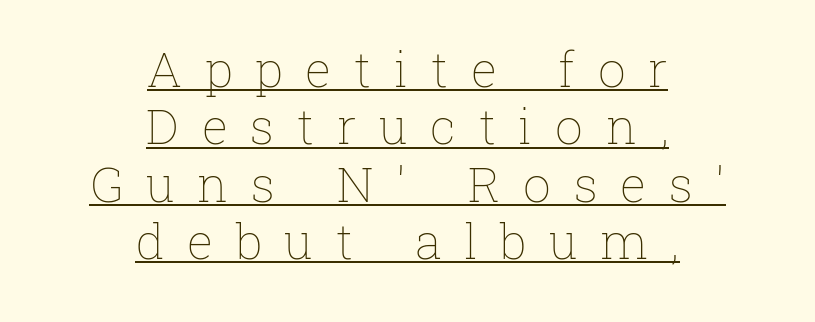
The image shows 49 px thin type, upright; set centered, line spacing 1.17x, unusually wide letter spacing (+0.46 em), underlined; low stroke contrast and a medium x-height.
